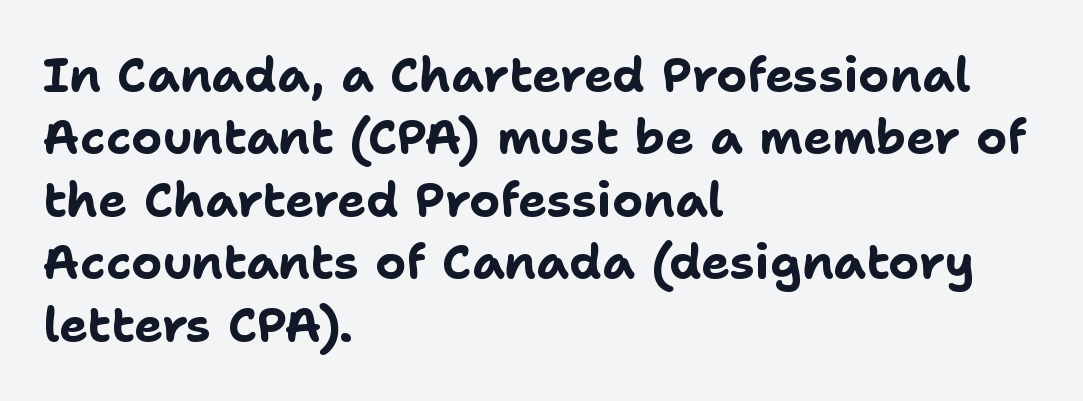
The image shows 48 px bold sans-serif type, upright; set left-aligned, normal line spacing (1.3x), normal letter spacing, not underlined; low stroke contrast and a medium x-height.
